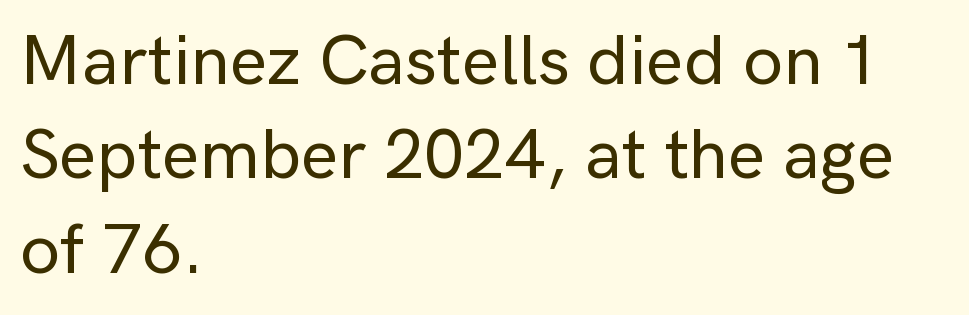
Q: Is the text italic (slanted)? A: No, it is upright.
Q: Is the typeface a serif or a sans-serif typeface? A: Sans-serif.
Q: Is the text underlined? A: No.
Q: How is the paragraph aligned? A: Left-aligned.
Q: Is the spacing between letters normal or unusually wide? A: Normal.
Q: Is the spacing between lines tight, normal or loose? A: Normal.
Q: Width (condensed, normal, or wide)? A: Normal.
Q: Stroke contrast? A: Low.
Q: x-height? A: Medium.
Q: Monospaced? A: No.
